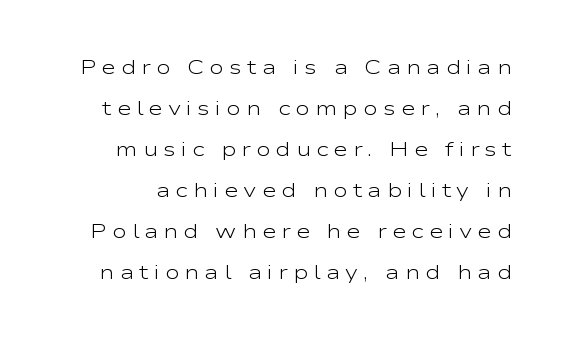
{"italic": "no", "bold": "no", "underline": "no", "line_spacing": "loose", "line_spacing_ratio": 2.05, "letter_spacing": "wide", "letter_spacing_em": 0.25, "glyph_px": 20}
